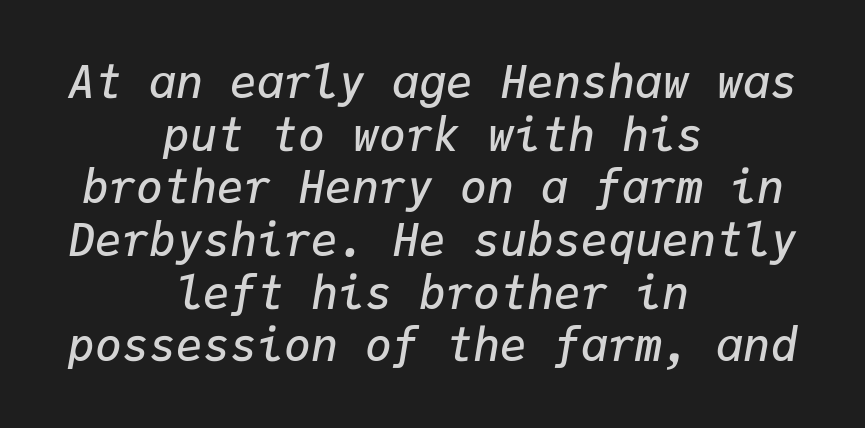
Notice how the stems are inclined rather than vertical — that's the hallmark of italics. Inter-character spacing is left at the font's built-in metrics. Think of a typewriter: that constant character pitch is what you see here. Rule under the text: the space is simply empty.
